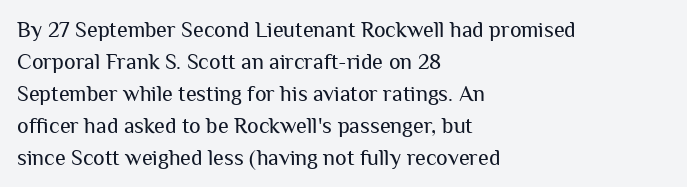
{"italic": "no", "bold": "no", "underline": "no", "align": "left", "line_spacing": "normal", "line_spacing_ratio": 1.45, "letter_spacing": "normal", "letter_spacing_em": 0.0, "glyph_px": 22}
